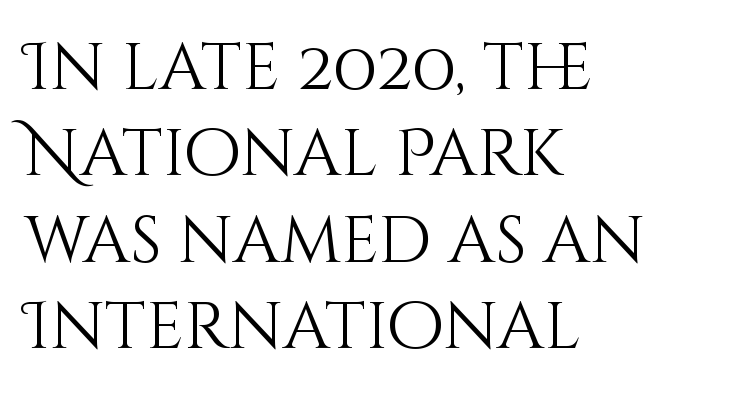
The image shows 66 px light type, upright; set left-aligned, normal line spacing (1.31x), normal letter spacing, not underlined; medium stroke contrast and a large x-height.
